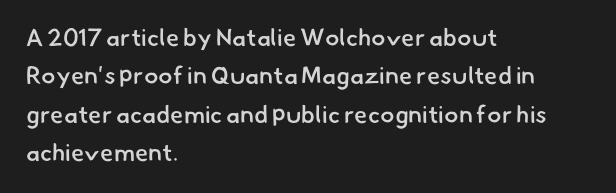
Q: Is the text bold? A: Semi-bold.
Q: Is the text underlined? A: No.
Q: How is the paragraph aligned? A: Left-aligned.
Q: Is the spacing between letters normal or unusually wide? A: Normal.
Q: Is the spacing between lines tight, normal or loose? A: Normal.
